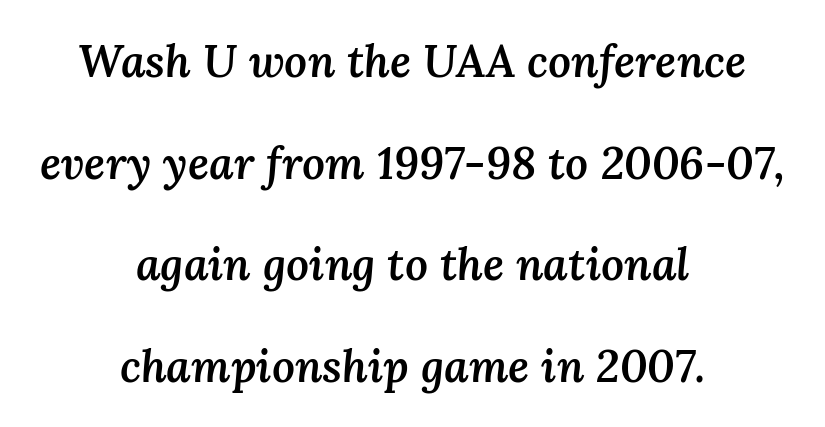
Alignment: centered. Underlining? Definitely not there. Character widths vary here, with narrow letters taking less room than wide ones. In terms of leading, this rendering errs on the spacious side. Typesetter's note: demi weight, one step under bold. The horizontal fit of the characters is conventional and even.
